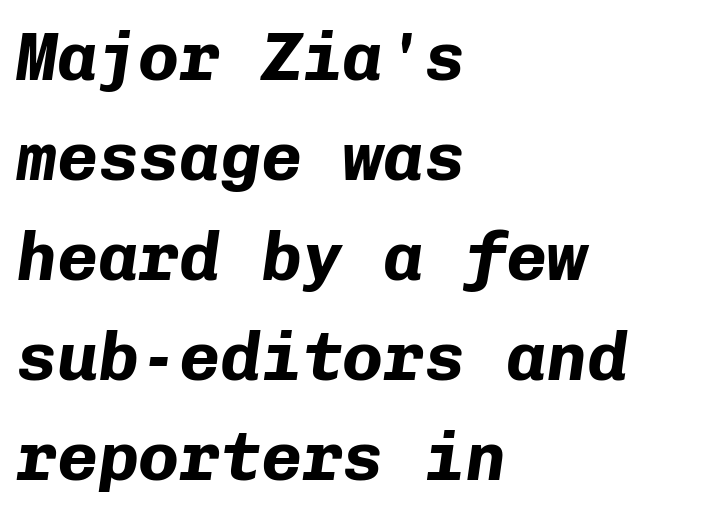
{"italic": "yes", "lean": "right", "slant_degrees": 8, "bold": "yes", "weight": "bold", "width": "normal", "stroke_contrast": "low", "x_height": "medium", "monospaced": "yes", "underline": "no", "align": "left", "line_spacing": "normal", "line_spacing_ratio": 1.47, "letter_spacing": "normal", "letter_spacing_em": 0.0, "glyph_px": 68}
